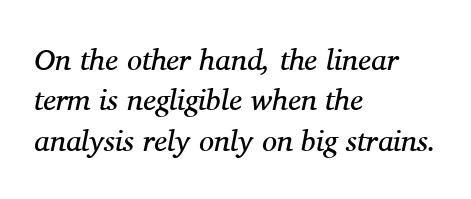
The image shows 30 px regular-weight serif type, italic (leaning right); set left-aligned, normal line spacing (1.35x), normal letter spacing, not underlined; medium stroke contrast and a medium x-height.
